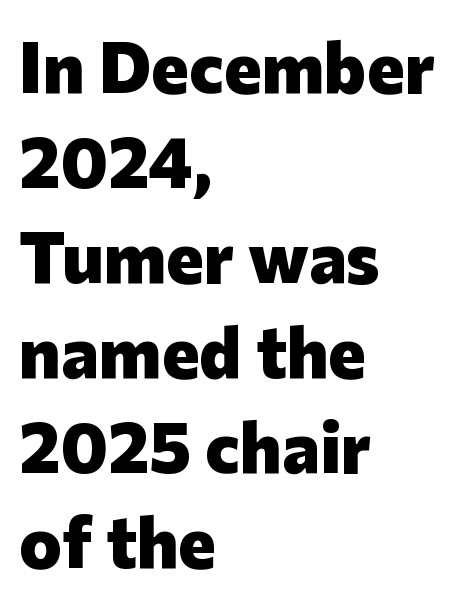
The image shows 72 px heavy sans-serif type, upright; set left-aligned, normal line spacing (1.32x), normal letter spacing, not underlined; low stroke contrast and a medium x-height.
